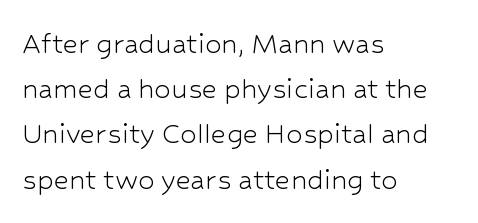
{"serif": "no", "italic": "no", "bold": "no", "weight": "light", "width": "normal", "stroke_contrast": "low", "x_height": "medium", "monospaced": "no", "underline": "no", "align": "left", "line_spacing": "normal", "line_spacing_ratio": 1.37, "letter_spacing": "normal", "letter_spacing_em": 0.0, "glyph_px": 33}
